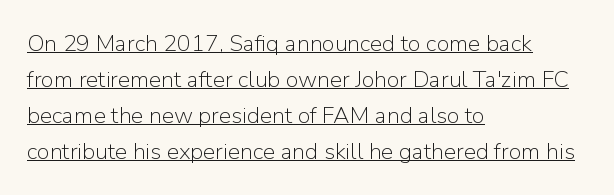
{"italic": "no", "bold": "no", "underline": "yes", "align": "left", "line_spacing": "normal", "line_spacing_ratio": 1.56, "letter_spacing": "normal", "letter_spacing_em": 0.0, "glyph_px": 23}
